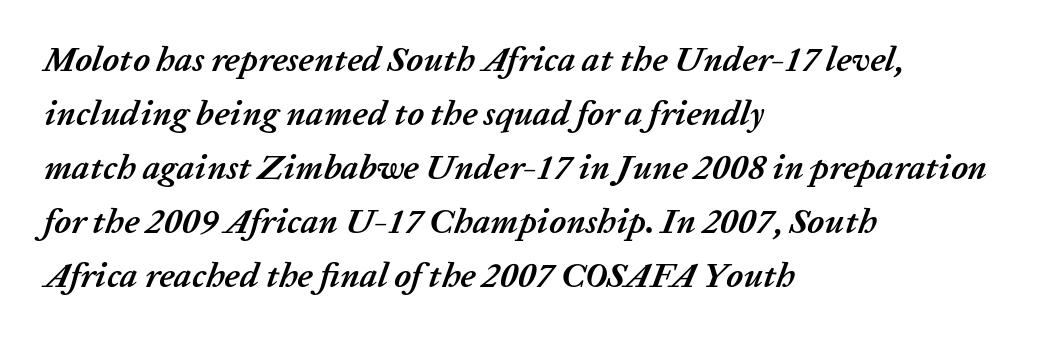
The image shows 35 px semibold type, italic (leaning right); set left-aligned, normal line spacing (1.54x), normal letter spacing, not underlined; low stroke contrast and a medium x-height.
